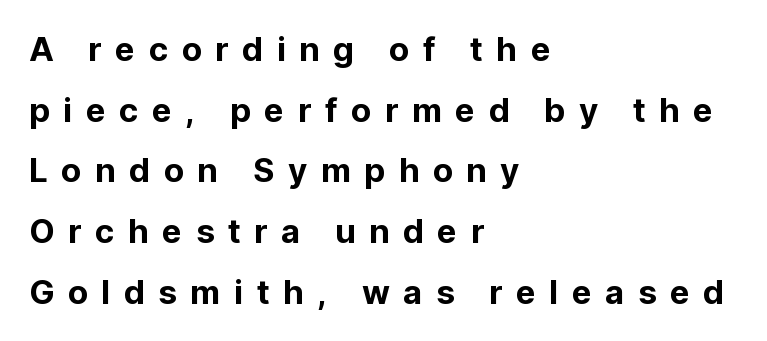
These lines have a slow, spaced-out rhythm from letter to letter. You could not count columns in this text — the font is proportionally spaced. Look at the bottom of the vertical strokes: they stop flat, with no serifs. Does the copy run flush right? No — it runs flush left. Check the space under the baseline: it is left empty.
